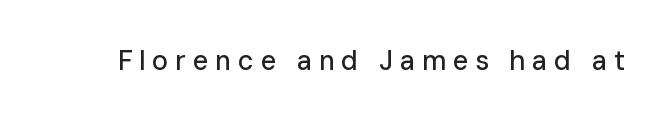
The image shows 27 px text type, upright; set unusually wide letter spacing (+0.25 em), not underlined.
